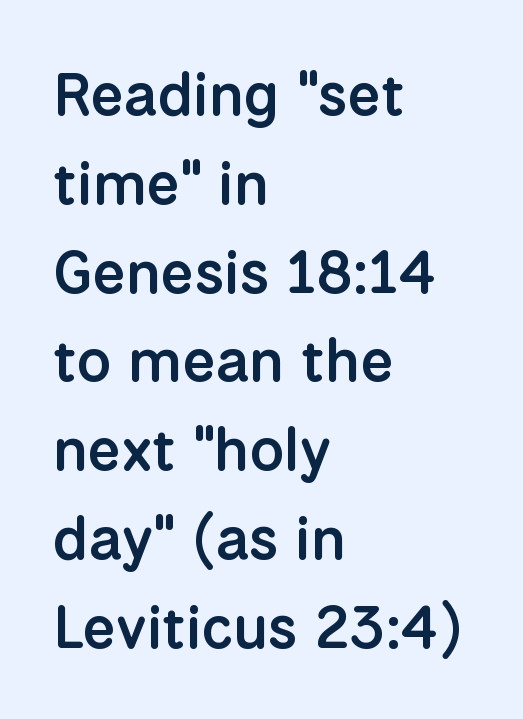
Q: Is the text bold? A: Semi-bold.
Q: Is the text italic (slanted)? A: No, it is upright.
Q: Is the typeface a serif or a sans-serif typeface? A: Sans-serif.
Q: Is the text underlined? A: No.
Q: How is the paragraph aligned? A: Left-aligned.
Q: Is the spacing between letters normal or unusually wide? A: Normal.
Q: Is the spacing between lines tight, normal or loose? A: Normal.
Q: Width (condensed, normal, or wide)? A: Normal.
Q: Stroke contrast? A: Low.
Q: x-height? A: Medium.
Q: Monospaced? A: No.
